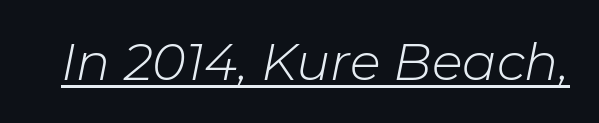
Q: Is the text bold? A: No.
Q: Is the text italic (slanted)? A: Yes, it leans right by about 11 degrees.
Q: Is the text underlined? A: Yes.
Q: Is the spacing between letters normal or unusually wide? A: Normal.
Q: Width (condensed, normal, or wide)? A: Normal.
Q: Stroke contrast? A: Low.
Q: x-height? A: Medium.
Q: Monospaced? A: No.
